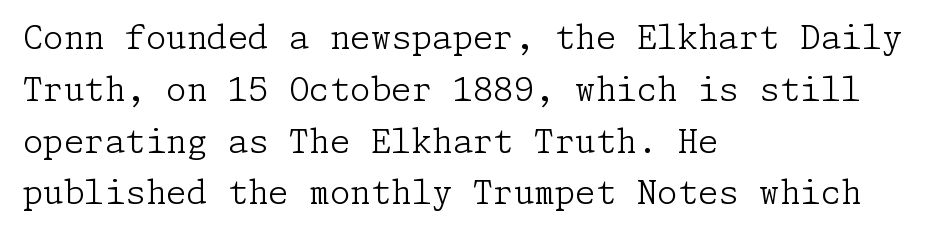
Q: Is the text bold? A: No.
Q: Is the text italic (slanted)? A: No, it is upright.
Q: Is the typeface a serif or a sans-serif typeface? A: Serif.
Q: Is the text underlined? A: No.
Q: How is the paragraph aligned? A: Left-aligned.
Q: Is the spacing between letters normal or unusually wide? A: Normal.
Q: Is the spacing between lines tight, normal or loose? A: Normal.
Q: Width (condensed, normal, or wide)? A: Normal.
Q: Stroke contrast? A: Low.
Q: x-height? A: Medium.
